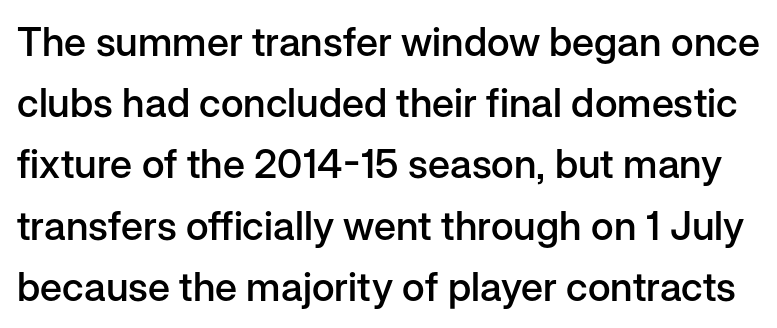
Each glyph is drawn with semibold strokes, heavier than normal yet not fully bold. These lines are rendered in a variable-pitch font. Observe the absence of serifs on each vertical stroke in this sample. Descenders hang freely into open space. The horizontal fit of the characters is conventional and even. Whoever set this chose a conventional vertical rhythm.
